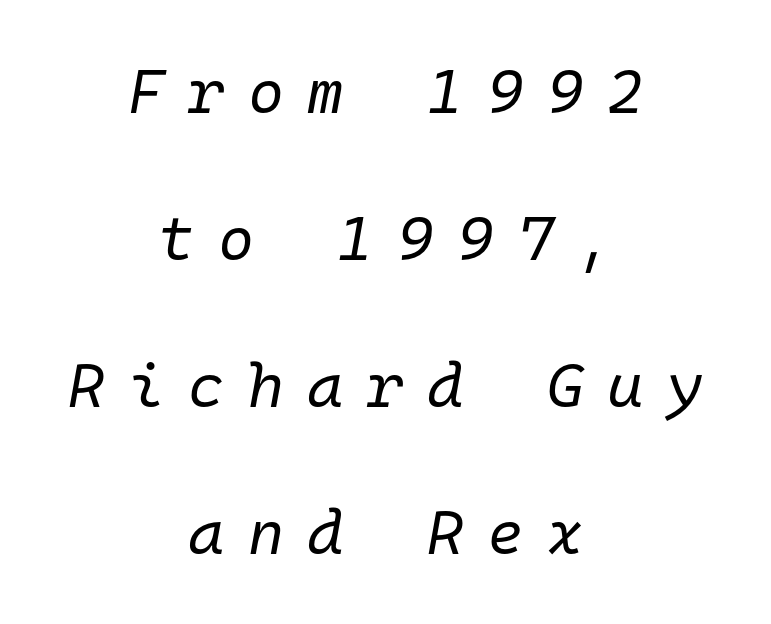
The image shows 62 px regular-weight type, italic (leaning right), monospaced; set centered, loose line spacing (2.37x), unusually wide letter spacing (+0.38 em), not underlined; low stroke contrast and a medium x-height.
